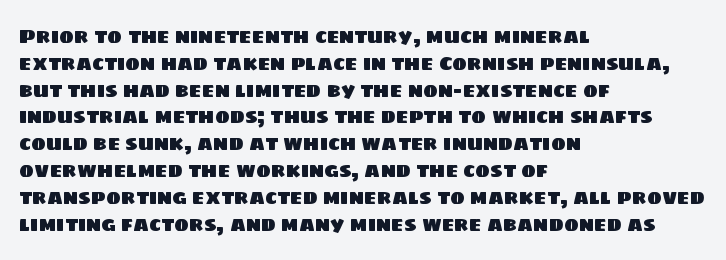
Summary of vertical rhythm: regular, with standard interline spacing. Descender tails drop into unmarked territory. The horizontal fit of the characters is conventional and even. Leftover space on each line is placed entirely after the last word.
